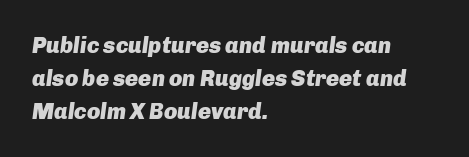
Q: Is the text bold? A: Yes.
Q: Is the text italic (slanted)? A: Yes, it leans right by about 8 degrees.
Q: Is the text underlined? A: No.
Q: How is the paragraph aligned? A: Left-aligned.
Q: Is the spacing between letters normal or unusually wide? A: Normal.
Q: Is the spacing between lines tight, normal or loose? A: Normal.
